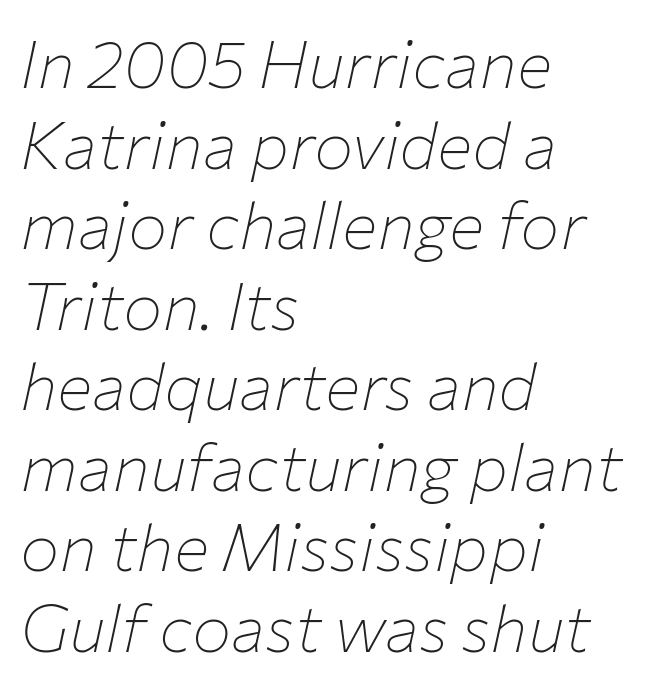
Q: Is the text bold? A: No.
Q: Is the text italic (slanted)? A: Yes, it leans right by about 12 degrees.
Q: Is the text underlined? A: No.
Q: How is the paragraph aligned? A: Left-aligned.
Q: Is the spacing between letters normal or unusually wide? A: Normal.
Q: Width (condensed, normal, or wide)? A: Normal.
Q: Stroke contrast? A: Low.
Q: x-height? A: Medium.
Q: Monospaced? A: No.
